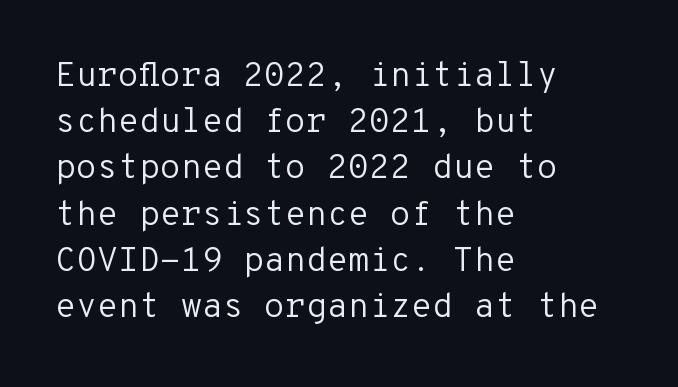
{"serif": "no", "italic": "no", "bold": "no", "weight": "regular", "width": "normal", "stroke_contrast": "low", "x_height": "medium", "monospaced": "yes", "underline": "no", "align": "left", "line_spacing": "normal", "line_spacing_ratio": 1.36, "letter_spacing": "normal", "letter_spacing_em": 0.0, "glyph_px": 34}
